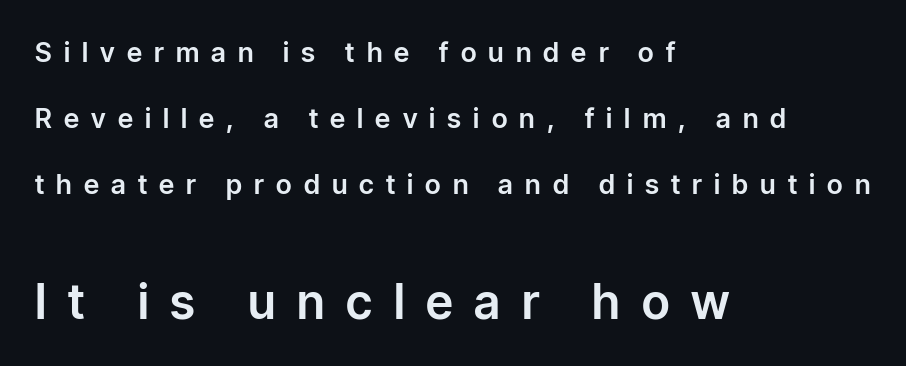
The rendering uses natural spacing where letterforms have individual widths. Nope, no serifs anywhere on these letters. Nope, not italic — everything's standing straight. What stands out about the letter spacing? Its width — letters are far apart. The rag falls on the right side of this text block.
